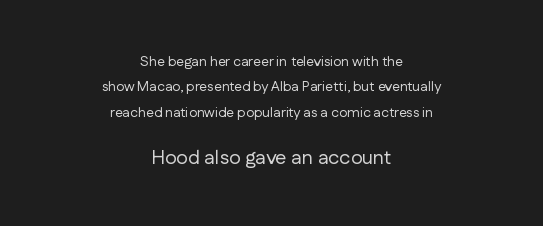
The image shows 20 px text type, upright; set centered, line spacing 1.81x, normal letter spacing, not underlined; the second (bottom) block is 1.43x larger.
